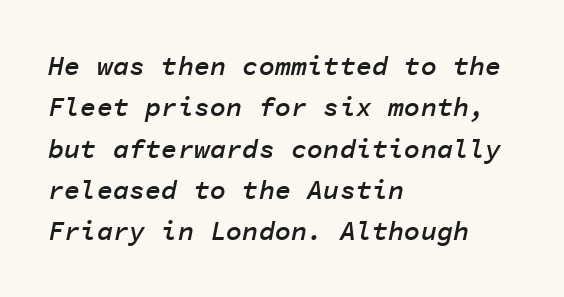
{"italic": "yes", "lean": "right", "slant_degrees": 11, "bold": "semi", "underline": "no", "align": "left", "line_spacing": "normal", "line_spacing_ratio": 1.53, "letter_spacing": "normal", "letter_spacing_em": 0.0, "glyph_px": 27}
